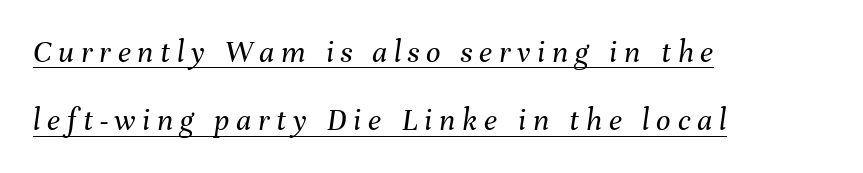
Q: Is the text bold? A: No.
Q: Is the text italic (slanted)? A: Yes, it leans right by about 8 degrees.
Q: Is the text underlined? A: Yes.
Q: How is the paragraph aligned? A: Left-aligned.
Q: Is the spacing between letters normal or unusually wide? A: Unusually wide.
Q: Is the spacing between lines tight, normal or loose? A: Loose.
Q: Width (condensed, normal, or wide)? A: Normal.
Q: Stroke contrast? A: Medium.
Q: x-height? A: Medium.
Q: Monospaced? A: No.
